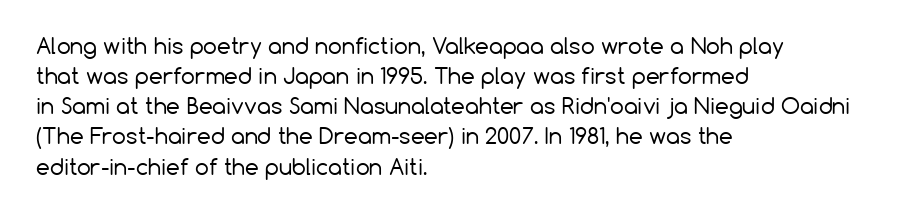
{"italic": "no", "bold": "no", "underline": "no", "align": "left", "line_spacing": "normal", "line_spacing_ratio": 1.37, "letter_spacing": "normal", "letter_spacing_em": 0.0, "glyph_px": 22}
